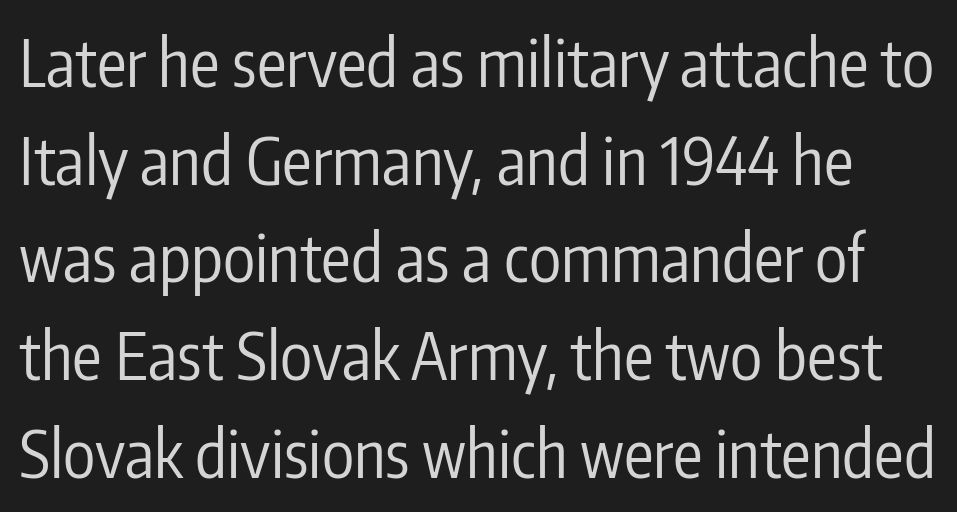
Does the leading feel generous? No, just average. Unlike a traditional serif, this face leaves its strokes unadorned. These lines are rendered in a variable-pitch font. Vertical strokes here are truly vertical. The weight tops out at a normal text grade.
